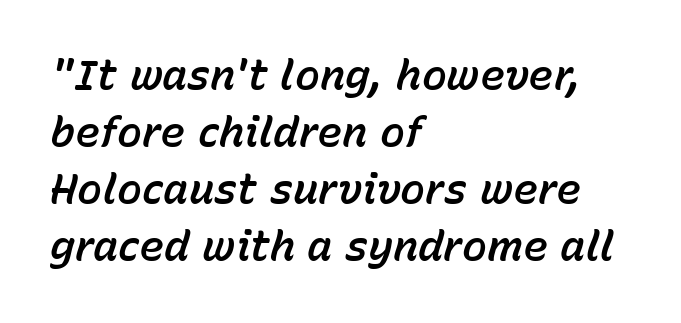
{"italic": "yes", "lean": "right", "slant_degrees": 15, "width": "normal", "stroke_contrast": "low", "x_height": "medium", "monospaced": "no", "underline": "no", "align": "left", "line_spacing": "normal", "line_spacing_ratio": 1.36, "letter_spacing": "normal", "letter_spacing_em": 0.0, "glyph_px": 42}
